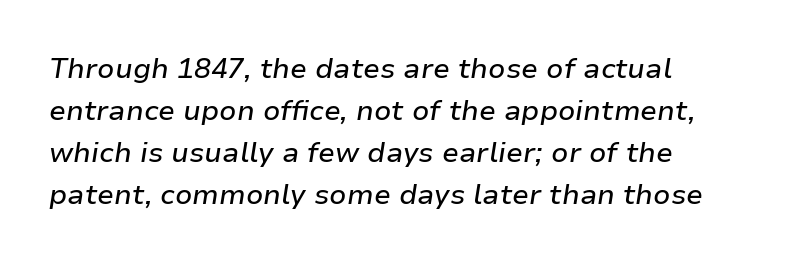
The image shows 28 px text type, italic (leaning right); set left-aligned, normal line spacing (1.5x), normal letter spacing, not underlined; low stroke contrast and a medium x-height.
